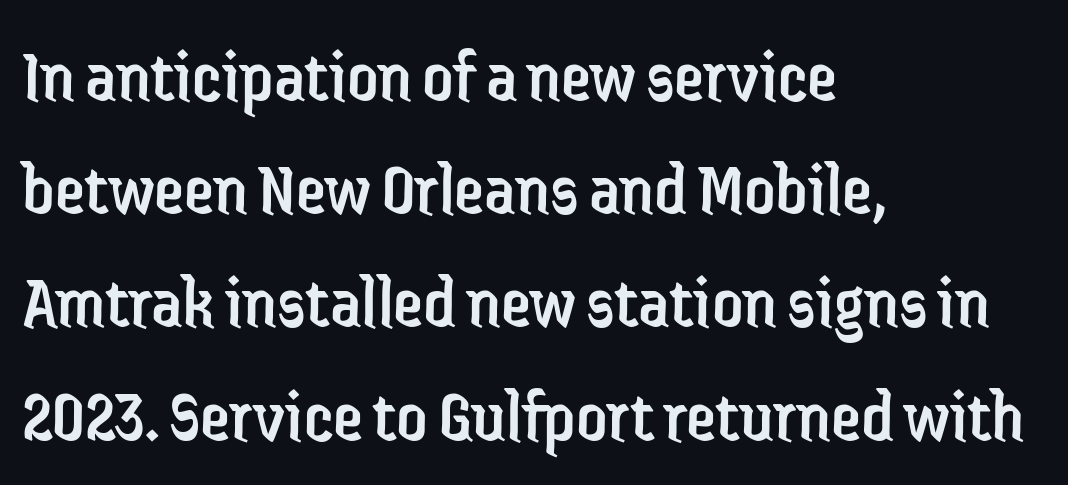
No heavy texture on the line: the type isn't bold. The setting favours the left margin, as ordinary paragraphs usually do. Beneath every word, the page is bare. Glyph-to-glyph distance matches everyday printed text. Honestly, the row spacing looks completely unremarkable. The rendering uses natural spacing where letterforms have individual widths.
